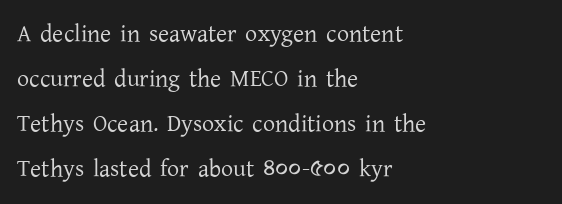
{"italic": "no", "bold": "no", "underline": "no", "align": "left", "line_spacing_ratio": 1.88, "letter_spacing": "normal", "letter_spacing_em": 0.0, "glyph_px": 24}
